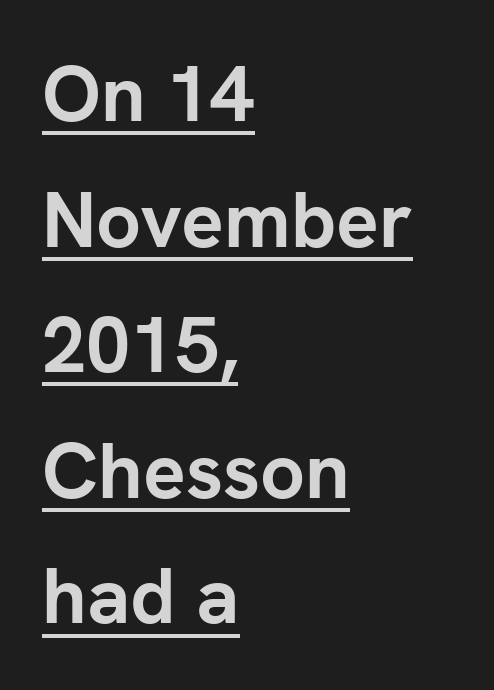
Q: Is the text bold? A: Yes.
Q: Is the text italic (slanted)? A: No, it is upright.
Q: Is the typeface a serif or a sans-serif typeface? A: Sans-serif.
Q: Is the text underlined? A: Yes.
Q: How is the paragraph aligned? A: Left-aligned.
Q: Is the spacing between letters normal or unusually wide? A: Normal.
Q: Is the spacing between lines tight, normal or loose? A: Normal.
Q: Width (condensed, normal, or wide)? A: Normal.
Q: Stroke contrast? A: Low.
Q: x-height? A: Medium.
Q: Monospaced? A: No.
